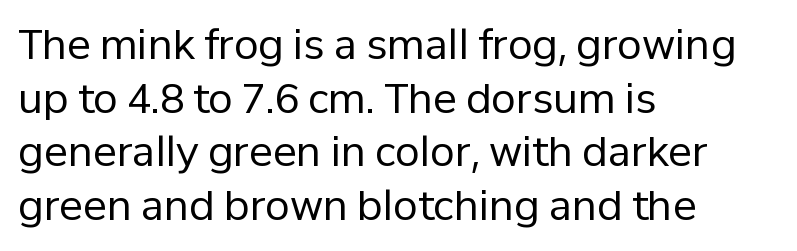
Compared with typical body copy, the letter spacing here is the same. Looks like regular typesetting: each glyph gets only the width it needs. Line starts are locked; line ends wander. The font is comparable to plain body text, perhaps lighter.
